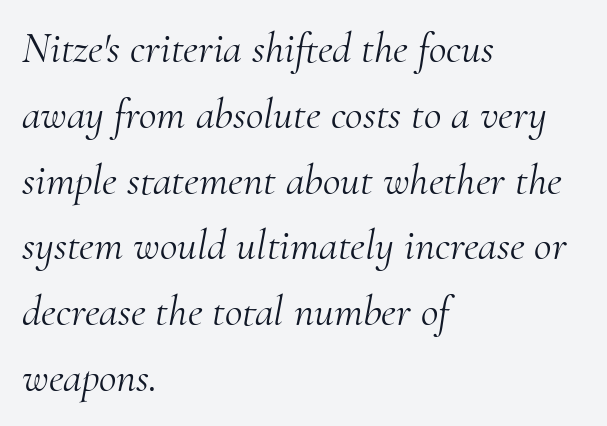
{"serif": "yes", "italic": "yes", "lean": "right", "slant_degrees": 10, "bold": "no", "weight": "light", "width": "normal", "stroke_contrast": "medium", "x_height": "small", "monospaced": "no", "underline": "no", "align": "left", "line_spacing": "normal", "line_spacing_ratio": 1.53, "letter_spacing": "normal", "letter_spacing_em": 0.0, "glyph_px": 43}
